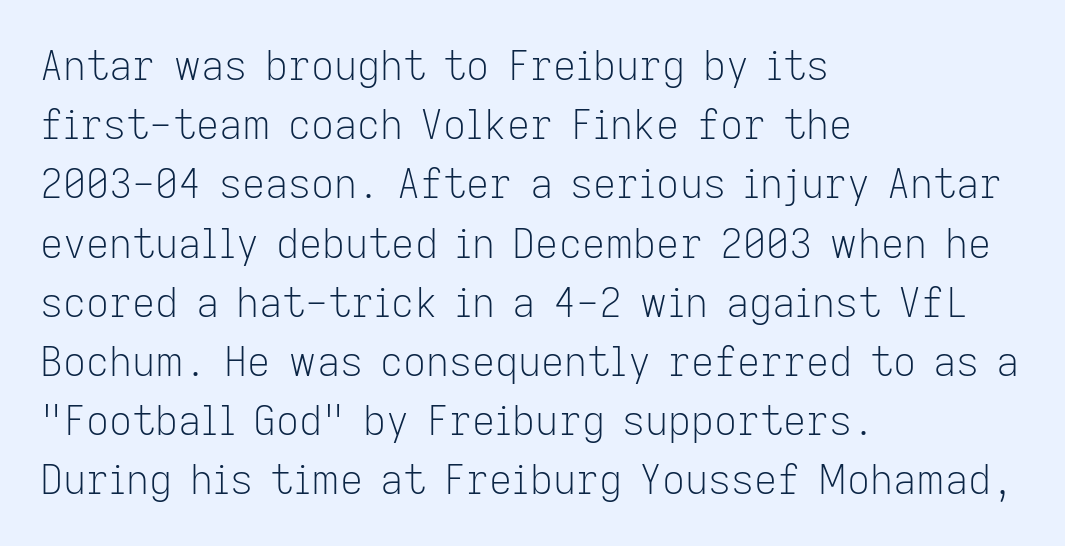
Q: Is the text bold? A: No.
Q: Is the text italic (slanted)? A: No, it is upright.
Q: Is the typeface a serif or a sans-serif typeface? A: Sans-serif.
Q: Is the text underlined? A: No.
Q: How is the paragraph aligned? A: Left-aligned.
Q: Is the spacing between letters normal or unusually wide? A: Normal.
Q: Is the spacing between lines tight, normal or loose? A: Normal.
Q: Width (condensed, normal, or wide)? A: Normal.
Q: Stroke contrast? A: Low.
Q: x-height? A: Medium.
Q: Monospaced? A: No.
